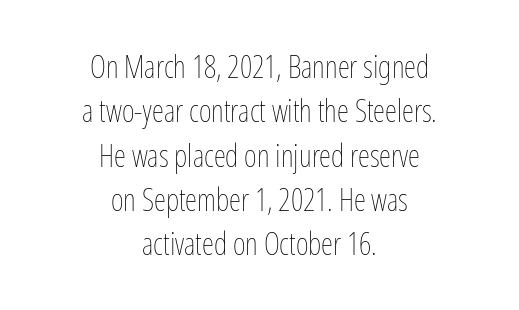
This rendering leaves character spacing at its baseline value. The space between consecutive lines is moderate. A quiet, ordinary-to-light weight characterises the typeface. The typography opts for an upright posture over an oblique one.
